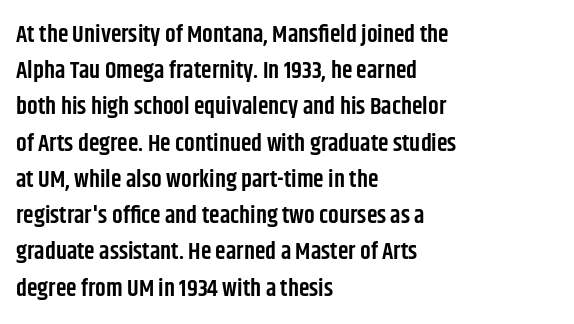
The image shows 24 px text type, upright; set left-aligned, normal line spacing (1.51x), normal letter spacing, not underlined.
